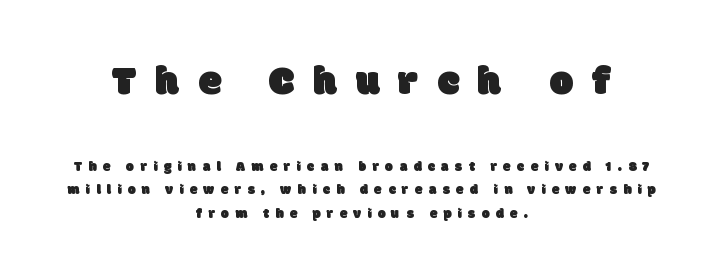
Q: Is the typeface a serif or a sans-serif typeface? A: Sans-serif.
Q: Is the text underlined? A: No.
Q: How is the paragraph aligned? A: Centered.
Q: Is the spacing between letters normal or unusually wide? A: Unusually wide.
Q: Is the spacing between lines tight, normal or loose? A: Normal.
Q: Which block of text is set in a larger size, the first (top) or the second (bottom)? A: The first (top) one.
Q: Width (condensed, normal, or wide)? A: Normal.
Q: Stroke contrast? A: Low.
Q: x-height? A: Large.
Q: Monospaced? A: No.
